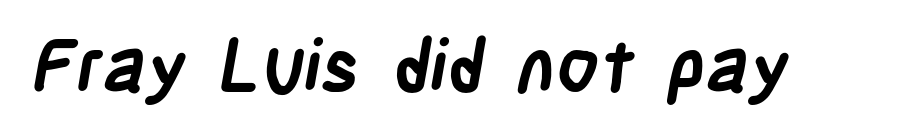
{"serif": "no", "bold": "yes", "weight": "semibold", "width": "condensed", "stroke_contrast": "low", "x_height": "large", "monospaced": "no", "underline": "no", "letter_spacing": "normal", "letter_spacing_em": 0.0, "glyph_px": 74}
